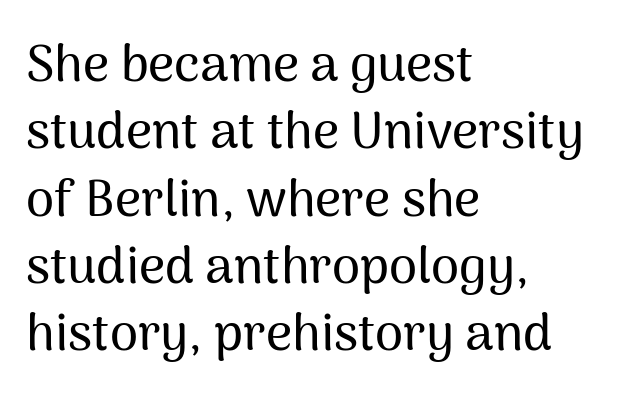
The image shows 51 px sans-serif type, upright; set left-aligned, normal line spacing (1.32x), normal letter spacing, not underlined; medium stroke contrast and a medium x-height.
